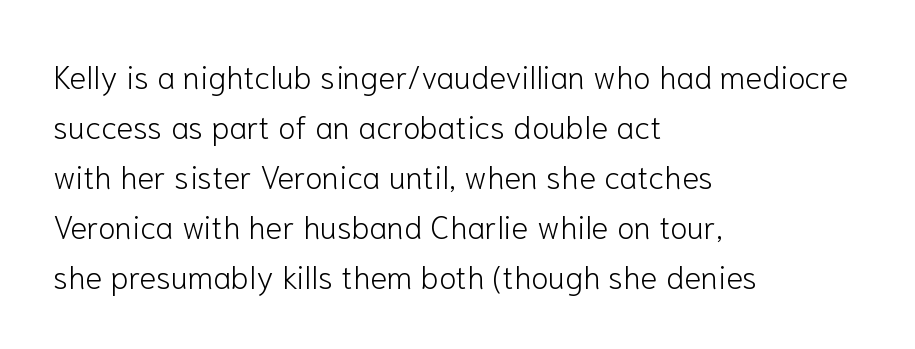
The image shows 32 px light sans-serif type, upright; set left-aligned, normal line spacing (1.56x), normal letter spacing, not underlined; low stroke contrast and a medium x-height.
